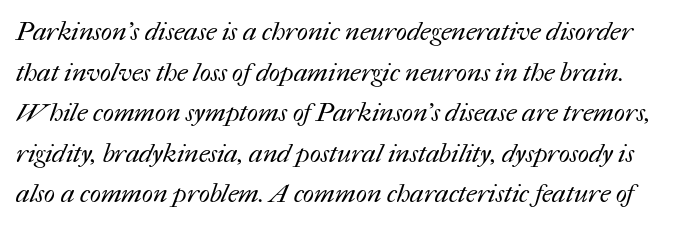
The image shows 26 px text type; set normal line spacing (1.56x), normal letter spacing, not underlined.
